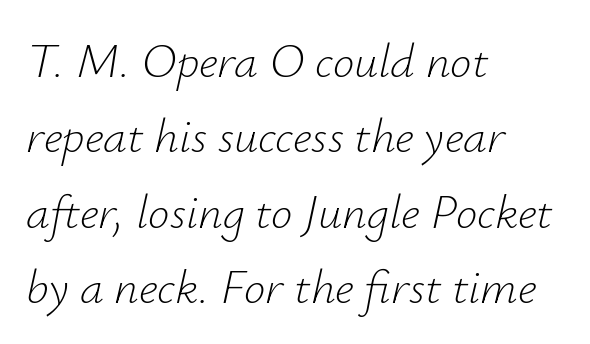
The image shows 48 px light type, italic (leaning right); set left-aligned, normal line spacing (1.57x), normal letter spacing, not underlined; low stroke contrast and a small x-height.
